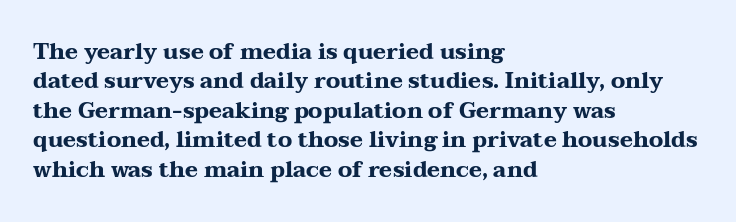
The vertical gap from one line to the next is medium. The rendering uses a bold face; every stroke is thick and dark. When letters stand straight like this, we call the style roman or upright. A typesetter would call this zero additional tracking.
